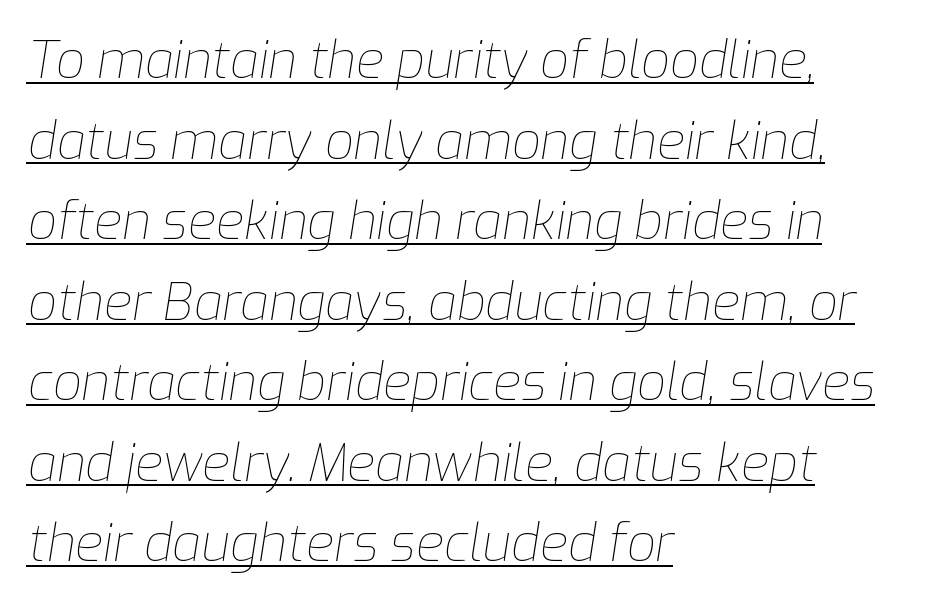
The image shows 51 px thin type, italic (leaning right); set left-aligned, normal line spacing (1.58x), normal letter spacing, underlined; low stroke contrast and a medium x-height.
